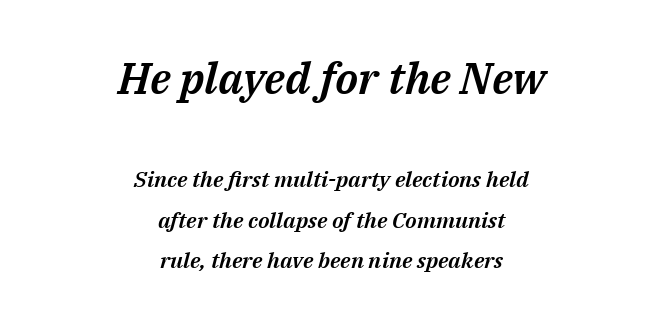
{"italic": "yes", "lean": "right", "slant_degrees": 14, "width": "normal", "stroke_contrast": "medium", "x_height": "medium", "monospaced": "no", "underline": "no", "align": "center", "line_spacing_ratio": 1.84, "letter_spacing": "normal", "letter_spacing_em": 0.0, "larger_block": "first", "size_ratio": 2.0, "glyph_px": 44}
